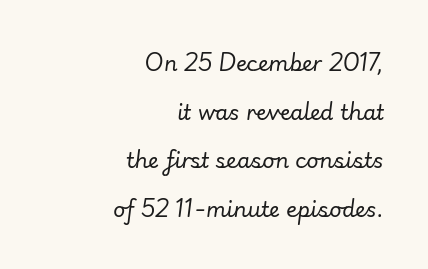
Q: Is the text bold? A: No.
Q: Is the text italic (slanted)? A: Yes, it leans right by about 7 degrees.
Q: Is the text underlined? A: No.
Q: How is the paragraph aligned? A: Right-aligned.
Q: Is the spacing between letters normal or unusually wide? A: Normal.
Q: Is the spacing between lines tight, normal or loose? A: Loose.
